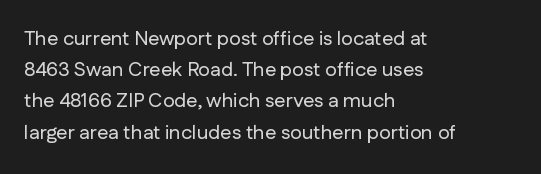
You could call the tracking neutral — neither tight nor loose. No italicization has been applied; the sample stays upright. Just letters on the line, the space beneath them empty. Compared with typical paragraphs, the rows here are spaced about the same.
